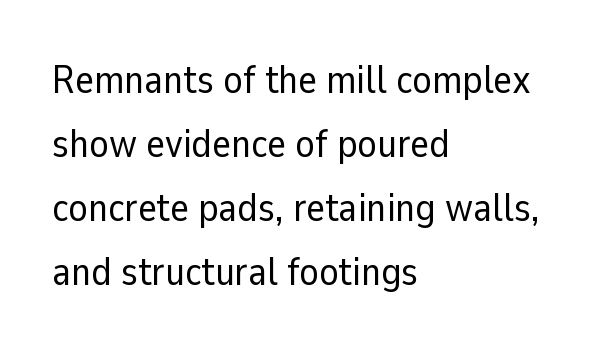
{"serif": "no", "italic": "no", "bold": "no", "weight": "regular", "width": "normal", "stroke_contrast": "low", "x_height": "medium", "monospaced": "no", "underline": "no", "align": "left", "line_spacing": "normal", "line_spacing_ratio": 1.6, "letter_spacing": "normal", "letter_spacing_em": 0.0, "glyph_px": 40}
